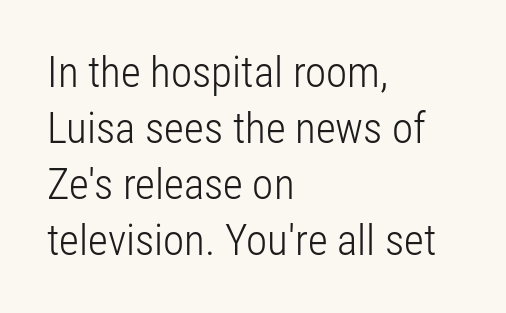
Q: Is the text bold? A: No.
Q: Is the text italic (slanted)? A: No, it is upright.
Q: Is the typeface a serif or a sans-serif typeface? A: Sans-serif.
Q: Is the text underlined? A: No.
Q: How is the paragraph aligned? A: Left-aligned.
Q: Is the spacing between letters normal or unusually wide? A: Normal.
Q: Is the spacing between lines tight, normal or loose? A: Normal.
Q: Width (condensed, normal, or wide)? A: Condensed.
Q: Stroke contrast? A: Low.
Q: x-height? A: Medium.
Q: Monospaced? A: No.
